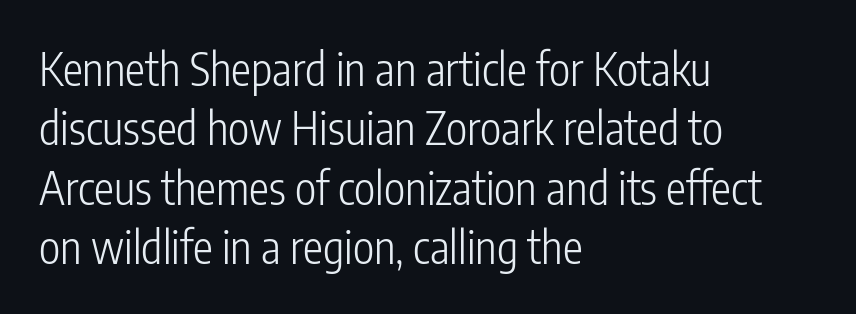
Q: Is the text bold? A: No.
Q: Is the text italic (slanted)? A: No, it is upright.
Q: Is the typeface a serif or a sans-serif typeface? A: Sans-serif.
Q: Is the text underlined? A: No.
Q: How is the paragraph aligned? A: Left-aligned.
Q: Is the spacing between letters normal or unusually wide? A: Normal.
Q: Is the spacing between lines tight, normal or loose? A: Normal.
Q: Width (condensed, normal, or wide)? A: Condensed.
Q: Stroke contrast? A: Low.
Q: x-height? A: Medium.
Q: Monospaced? A: No.
